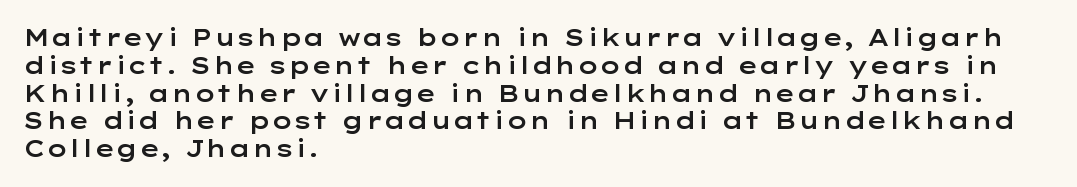
{"italic": "no", "underline": "no", "align": "left", "line_spacing_ratio": 1.21, "letter_spacing": "normal", "letter_spacing_em": 0.0, "glyph_px": 23}
